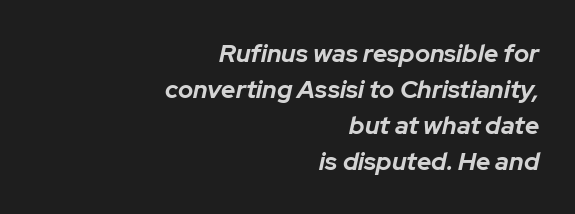
Pretty heavy lettering here — definitely bold. Typeset ragged left — the right edge is the straight one. Looking at the ascenders, they clearly lean. The line texture is even and compact thanks to regular tracking. Type without underlining.
